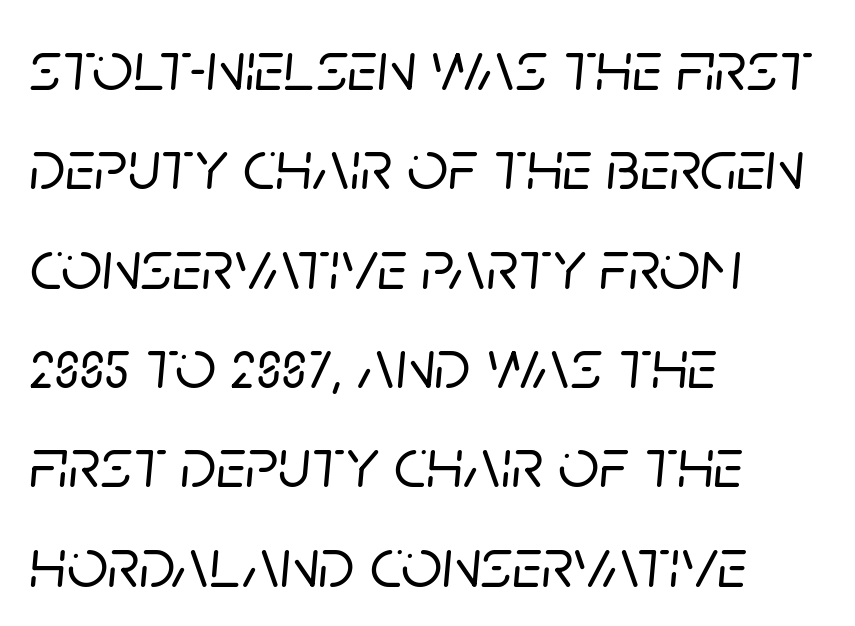
{"italic": "yes", "lean": "right", "slant_degrees": 5, "width": "normal", "stroke_contrast": "low", "x_height": "large", "monospaced": "no", "underline": "no", "align": "left", "line_spacing": "normal", "line_spacing_ratio": 1.38, "letter_spacing": "normal", "letter_spacing_em": 0.0, "glyph_px": 72}
